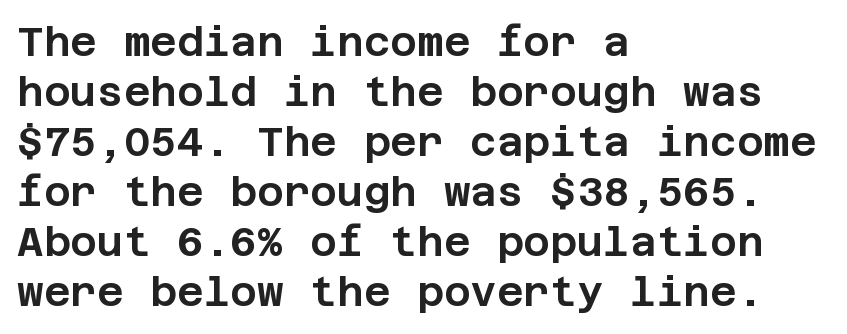
The image shows 41 px sans-serif type, upright; set left-aligned, line spacing 1.22x, normal letter spacing, not underlined; low stroke contrast and a large x-height.
